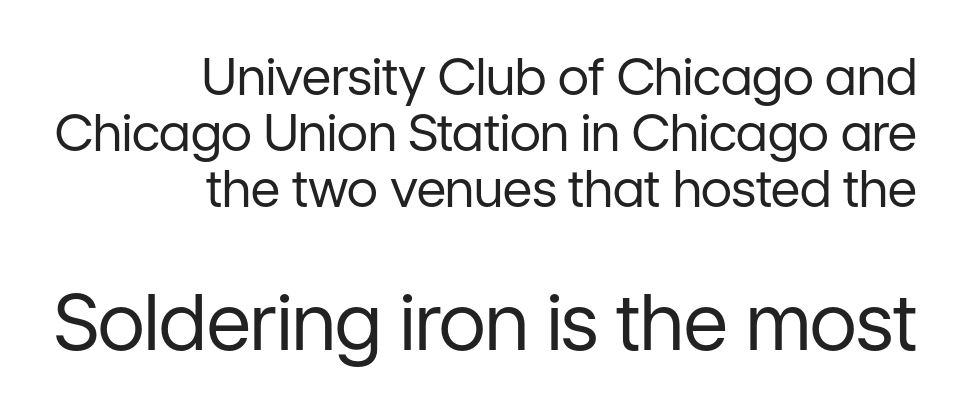
Q: Is the text bold? A: No.
Q: Is the text italic (slanted)? A: No, it is upright.
Q: Is the typeface a serif or a sans-serif typeface? A: Sans-serif.
Q: Is the text underlined? A: No.
Q: How is the paragraph aligned? A: Right-aligned.
Q: Is the spacing between letters normal or unusually wide? A: Normal.
Q: Is the spacing between lines tight, normal or loose? A: Tight.
Q: Which block of text is set in a larger size, the first (top) or the second (bottom)? A: The second (bottom) one.
Q: Width (condensed, normal, or wide)? A: Normal.
Q: Stroke contrast? A: Low.
Q: x-height? A: Medium.
Q: Monospaced? A: No.
